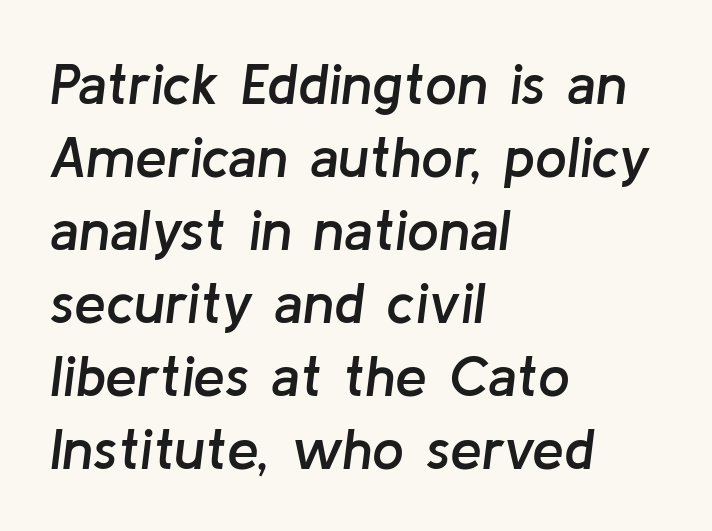
{"italic": "yes", "lean": "right", "slant_degrees": 8, "bold": "semi", "weight": "semibold", "width": "normal", "stroke_contrast": "low", "x_height": "medium", "monospaced": "no", "underline": "no", "align": "left", "line_spacing": "normal", "line_spacing_ratio": 1.28, "letter_spacing": "normal", "letter_spacing_em": 0.0, "glyph_px": 57}
